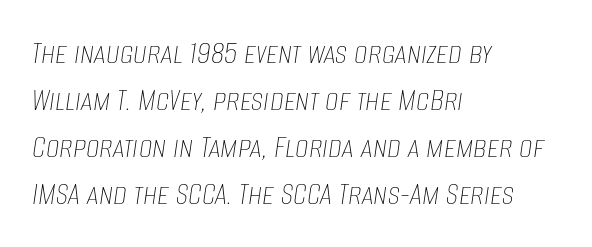
Q: Is the text bold? A: No.
Q: Is the text italic (slanted)? A: Yes, it leans right by about 8 degrees.
Q: Is the text underlined? A: No.
Q: How is the paragraph aligned? A: Left-aligned.
Q: Is the spacing between letters normal or unusually wide? A: Normal.
Q: Is the spacing between lines tight, normal or loose? A: Normal.
Q: Width (condensed, normal, or wide)? A: Condensed.
Q: Stroke contrast? A: Low.
Q: x-height? A: Large.
Q: Monospaced? A: No.
